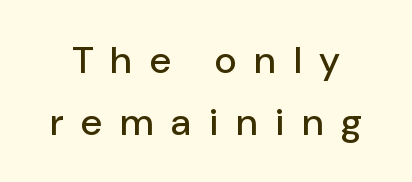
{"serif": "no", "italic": "no", "width": "normal", "stroke_contrast": "low", "x_height": "medium", "monospaced": "no", "underline": "no", "line_spacing": "normal", "line_spacing_ratio": 1.62, "letter_spacing": "wide", "letter_spacing_em": 0.48, "glyph_px": 38}
